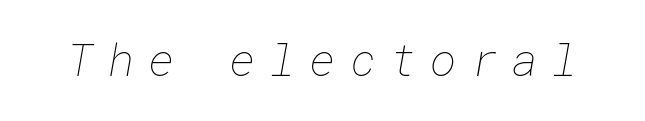
Q: Is the text bold? A: No.
Q: Is the text underlined? A: No.
Q: Is the spacing between letters normal or unusually wide? A: Unusually wide.
Q: Width (condensed, normal, or wide)? A: Normal.
Q: Stroke contrast? A: Low.
Q: x-height? A: Medium.
